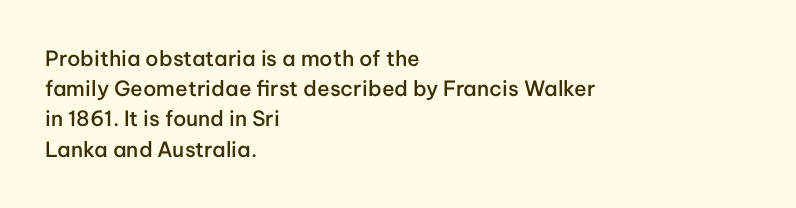
{"italic": "no", "bold": "semi", "underline": "no", "align": "left", "line_spacing": "normal", "line_spacing_ratio": 1.44, "letter_spacing": "normal", "letter_spacing_em": 0.0, "glyph_px": 21}
